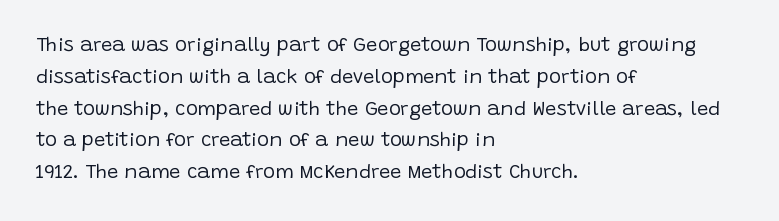
This is not heavy type; no bold has been used. Tracking here is standard; glyphs follow each other at the usual distance. Horizontal bands of white between lines are of average thickness. Underlining? Definitely not there. A student would call this left alignment; a typographer would say flush left, rag right.
